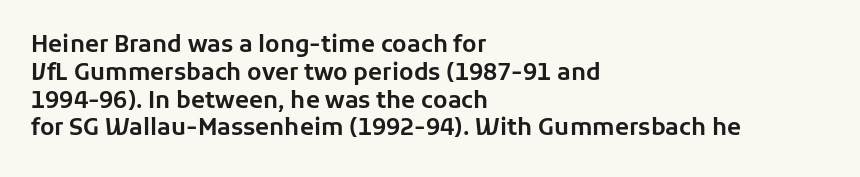
Here the glyphs are tracked normally, forming tight word shapes. The specimen omits any rule beneath the text block's lines. Vertical strokes here are truly vertical. The lines in this sample share a left origin and differ only in where they stop.
